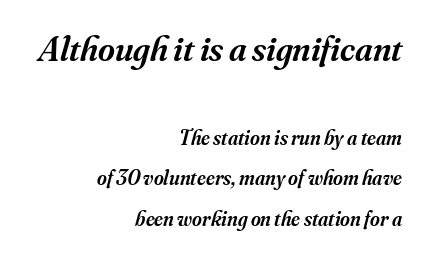
Spacing between characters is what you'd get straight out of the box. Note the varied advance widths — an 'i' is clearly narrower than an 'm'. The strokes are fattened partway — semibold, not bold. Serif or sans? Serif — the stroke terminals have little feet. If you drew a ruler down the right edge, every line would touch it.
